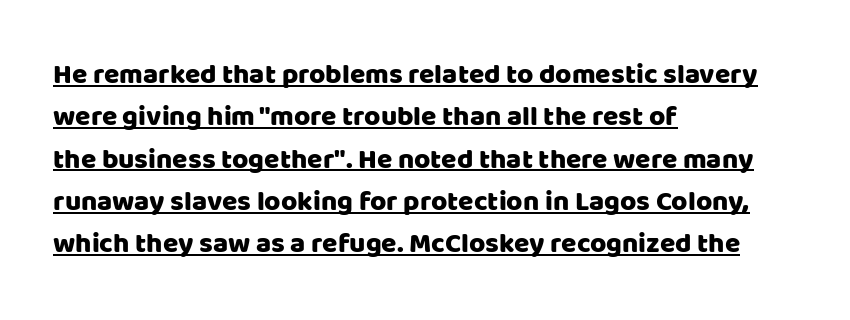
{"serif": "no", "italic": "no", "width": "normal", "stroke_contrast": "low", "x_height": "large", "monospaced": "no", "underline": "yes", "align": "left", "line_spacing": "normal", "line_spacing_ratio": 1.51, "letter_spacing": "normal", "letter_spacing_em": 0.0, "glyph_px": 28}
